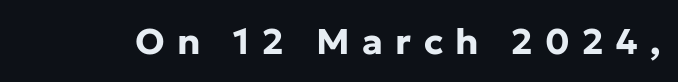
{"serif": "no", "italic": "no", "bold": "yes", "weight": "bold", "width": "normal", "stroke_contrast": "low", "x_height": "medium", "monospaced": "no", "underline": "no", "letter_spacing": "wide", "letter_spacing_em": 0.34, "glyph_px": 36}
